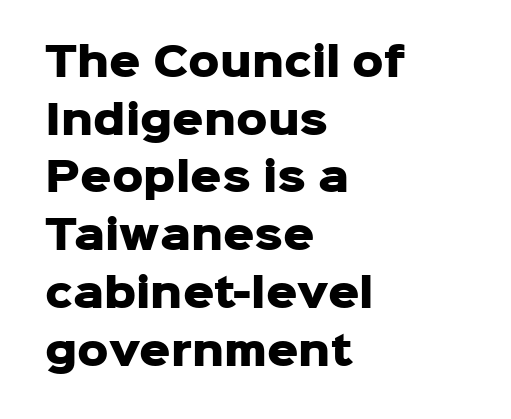
Q: Is the text bold? A: Yes.
Q: Is the text italic (slanted)? A: No, it is upright.
Q: Is the typeface a serif or a sans-serif typeface? A: Sans-serif.
Q: Is the text underlined? A: No.
Q: How is the paragraph aligned? A: Left-aligned.
Q: Is the spacing between letters normal or unusually wide? A: Normal.
Q: Is the spacing between lines tight, normal or loose? A: Normal.
Q: Width (condensed, normal, or wide)? A: Normal.
Q: Stroke contrast? A: Low.
Q: x-height? A: Medium.
Q: Monospaced? A: No.
